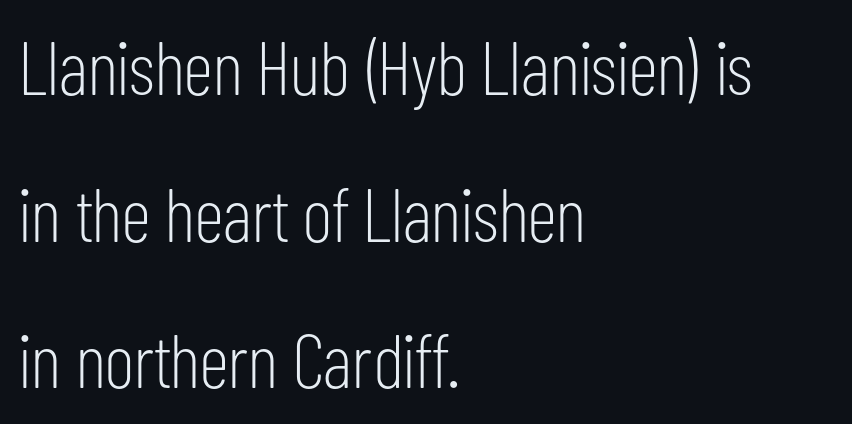
Does the type have serifs? No, each stem ends abruptly. A typesetter would call this zero additional tracking. Interline gaps are noticeably wide in this sample. The space beneath each line is pristine and unruled.
